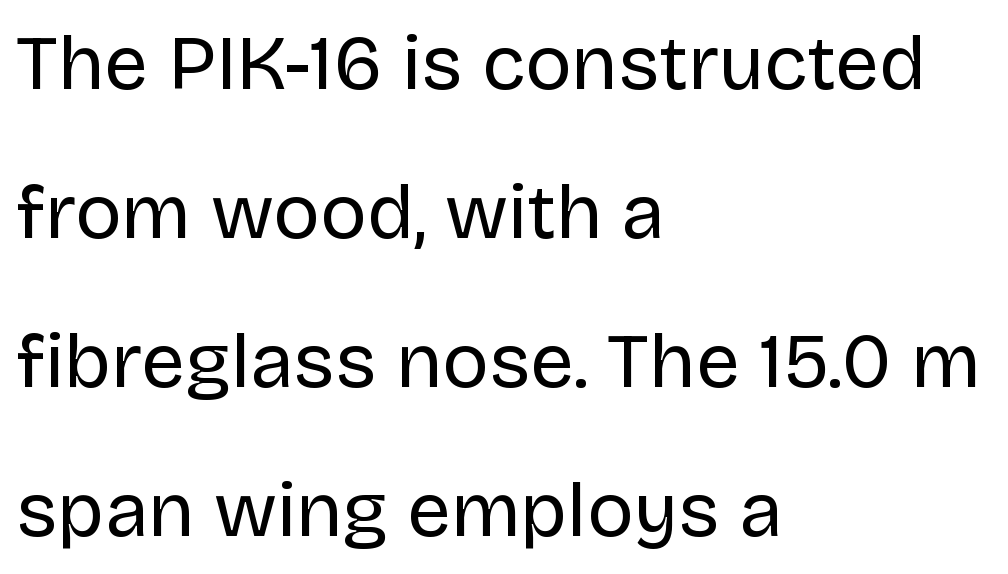
{"serif": "no", "italic": "no", "bold": "no", "weight": "regular", "width": "normal", "stroke_contrast": "low", "x_height": "large", "monospaced": "no", "underline": "no", "align": "left", "line_spacing": "loose", "line_spacing_ratio": 1.91, "letter_spacing": "normal", "letter_spacing_em": 0.0, "glyph_px": 78}
